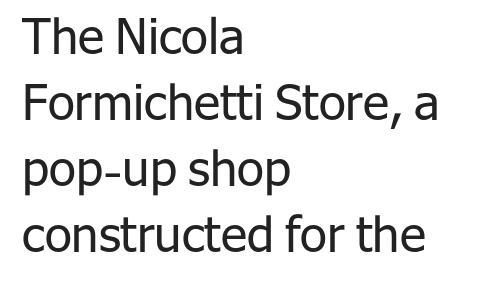
The image shows 49 px regular-weight sans-serif type, upright; set left-aligned, normal line spacing (1.35x), normal letter spacing, not underlined; low stroke contrast and a medium x-height.
